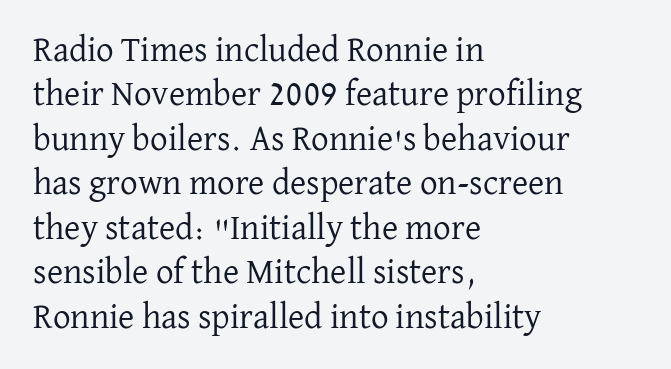
Q: Is the text bold? A: No.
Q: Is the text italic (slanted)? A: No, it is upright.
Q: Is the typeface a serif or a sans-serif typeface? A: Serif.
Q: Is the text underlined? A: No.
Q: How is the paragraph aligned? A: Left-aligned.
Q: Is the spacing between letters normal or unusually wide? A: Normal.
Q: Is the spacing between lines tight, normal or loose? A: Normal.
Q: Width (condensed, normal, or wide)? A: Normal.
Q: Stroke contrast? A: Low.
Q: x-height? A: Medium.
Q: Monospaced? A: No.
